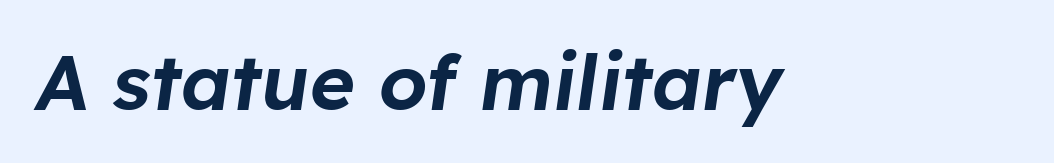
Q: Is the text italic (slanted)? A: Yes, it leans right by about 8 degrees.
Q: Is the text underlined? A: No.
Q: Is the spacing between letters normal or unusually wide? A: Normal.
Q: Width (condensed, normal, or wide)? A: Normal.
Q: Stroke contrast? A: Low.
Q: x-height? A: Medium.
Q: Monospaced? A: No.
